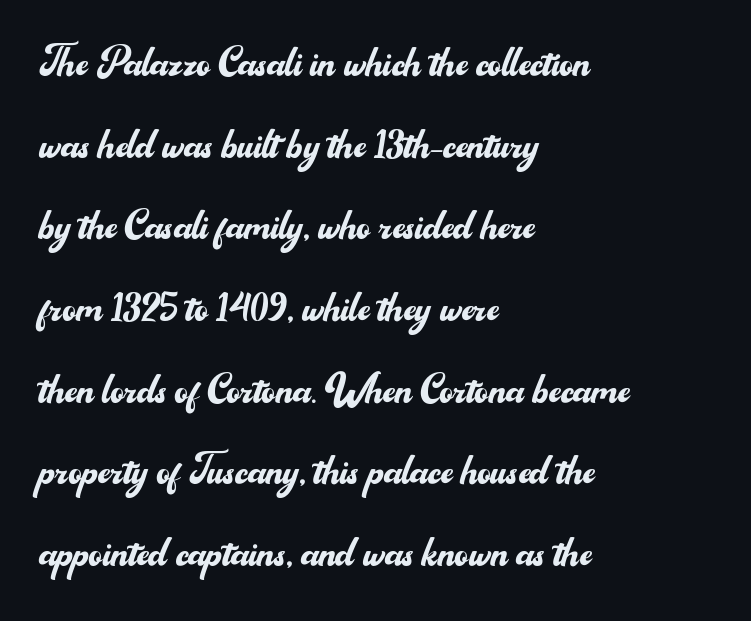
The image shows 52 px regular-weight sans-serif type; set left-aligned, normal line spacing (1.57x), normal letter spacing, not underlined; medium stroke contrast and a small x-height.
